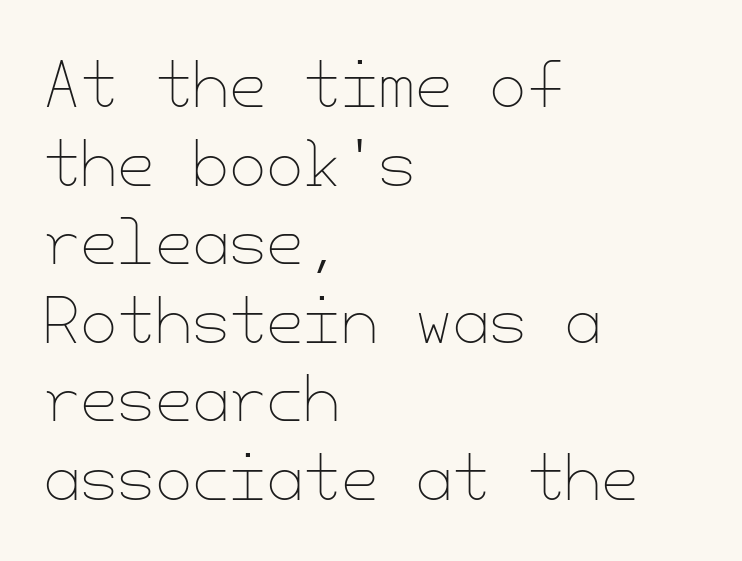
The image shows 60 px thin type, upright; set left-aligned, normal line spacing (1.31x), normal letter spacing, not underlined; low stroke contrast and a small x-height.
